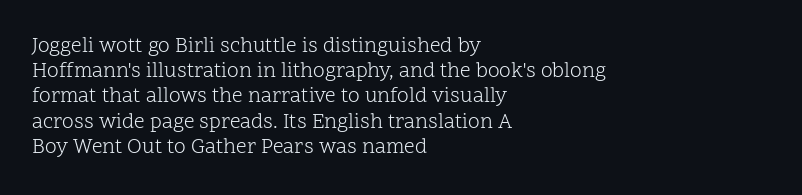
The letterforms sit shoulder to shoulder at normal distance. Typeset ragged right — the left edge is the straight one. The lettering holds an erect, upright posture throughout. Vertical stems look standard width or narrower in stroke. Beneath every word, the page is bare.
